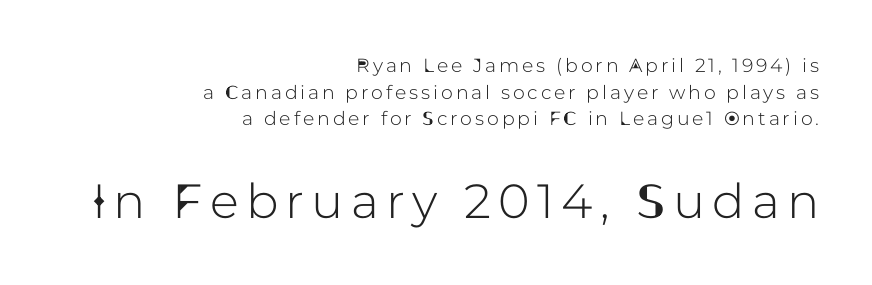
Q: Is the text italic (slanted)? A: No, it is upright.
Q: Is the typeface a serif or a sans-serif typeface? A: Sans-serif.
Q: Is the text underlined? A: No.
Q: How is the paragraph aligned? A: Right-aligned.
Q: Is the spacing between lines tight, normal or loose? A: Normal.
Q: Which block of text is set in a larger size, the first (top) or the second (bottom)? A: The second (bottom) one.
Q: Width (condensed, normal, or wide)? A: Normal.
Q: Stroke contrast? A: Low.
Q: x-height? A: Medium.
Q: Monospaced? A: No.
